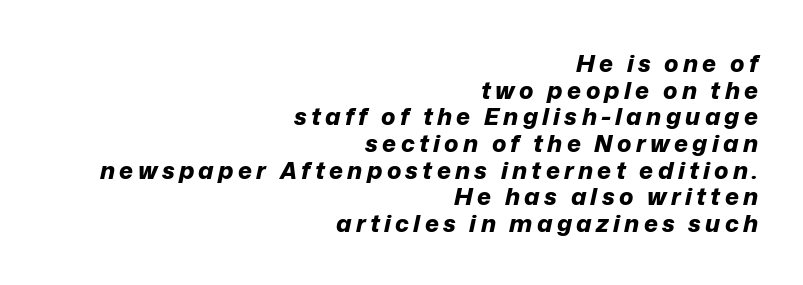
In terms of posture, this sample is oblique. Where is the straight margin? On the right. A full-strength bold gives these letters their thick strokes. Baseline-to-baseline distance is barely more than the letter height. The words here are not underlined.
